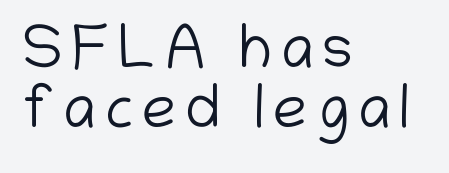
Underlining? Definitely not there. The text block is weighted toward the left margin, trailing off unevenly rightward. Italic: no, the glyphs are upright roman. Compared with typical paragraphs, the rows here are closer together.
